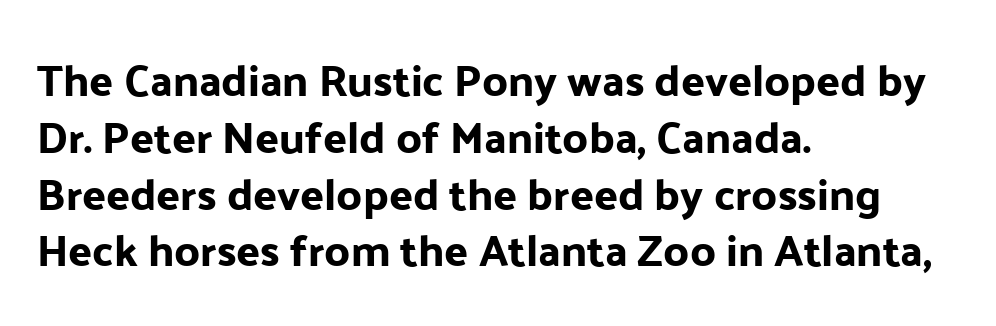
{"serif": "no", "italic": "no", "width": "normal", "stroke_contrast": "low", "x_height": "medium", "monospaced": "no", "underline": "no", "align": "left", "line_spacing": "normal", "line_spacing_ratio": 1.29, "letter_spacing": "normal", "letter_spacing_em": 0.0, "glyph_px": 44}
